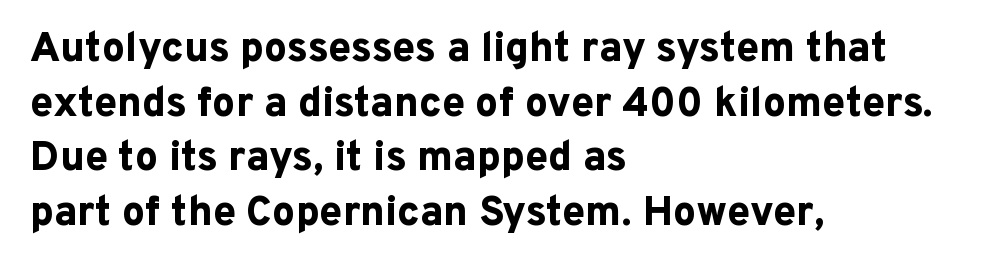
{"serif": "no", "italic": "no", "bold": "yes", "weight": "bold", "width": "normal", "stroke_contrast": "low", "x_height": "medium", "monospaced": "no", "underline": "no", "align": "left", "line_spacing": "normal", "line_spacing_ratio": 1.33, "letter_spacing": "normal", "letter_spacing_em": 0.0, "glyph_px": 41}
